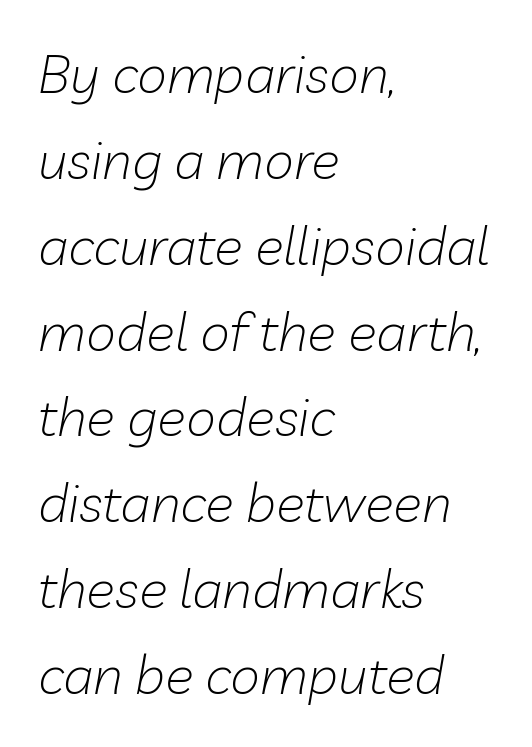
{"italic": "yes", "lean": "right", "slant_degrees": 10, "bold": "no", "weight": "light", "width": "normal", "stroke_contrast": "low", "x_height": "medium", "monospaced": "no", "underline": "no", "align": "left", "line_spacing": "normal", "line_spacing_ratio": 1.59, "letter_spacing": "normal", "letter_spacing_em": 0.0, "glyph_px": 54}
